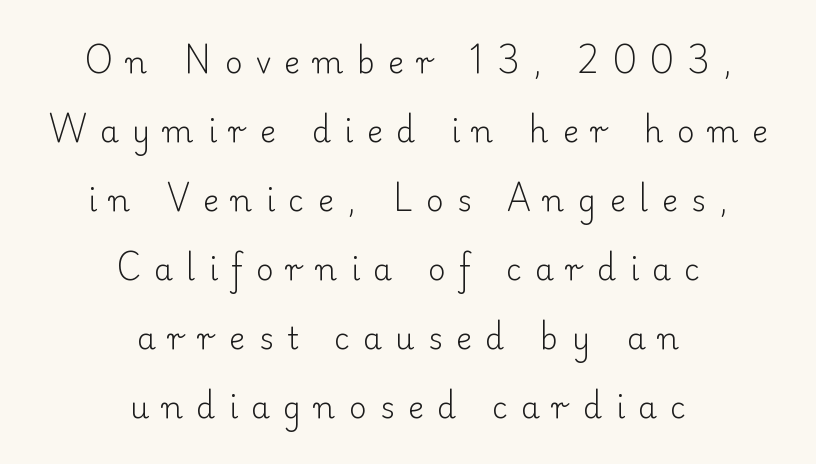
The rendering inserts visible extra space after every character. The paragraph has two soft edges and a firm central axis. Honestly, the rows look like they've been pulled way apart. No heavy texture on the line: the type isn't bold. Character widths vary here, with narrow letters taking less room than wide ones. Nobody drew a line under any word here.
